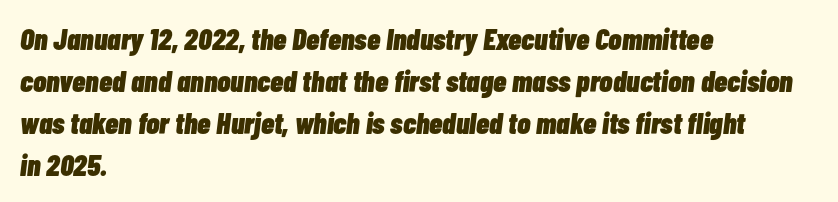
The image shows 30 px heavy, condensed type, italic (leaning right); set left-aligned, normal line spacing (1.4x), normal letter spacing, not underlined; low stroke contrast and a medium x-height.
